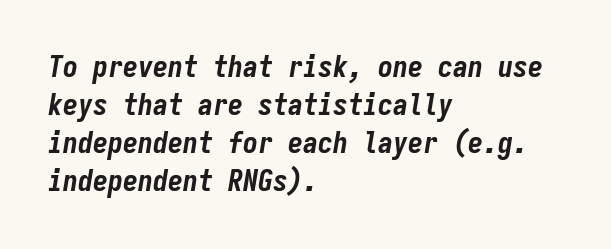
Q: Is the text bold? A: Yes.
Q: Is the text italic (slanted)? A: Yes, it leans right by about 9 degrees.
Q: Is the text underlined? A: No.
Q: How is the paragraph aligned? A: Left-aligned.
Q: Is the spacing between letters normal or unusually wide? A: Normal.
Q: Is the spacing between lines tight, normal or loose? A: Normal.
Q: Width (condensed, normal, or wide)? A: Condensed.
Q: Stroke contrast? A: Low.
Q: x-height? A: Medium.
Q: Monospaced? A: Yes.
